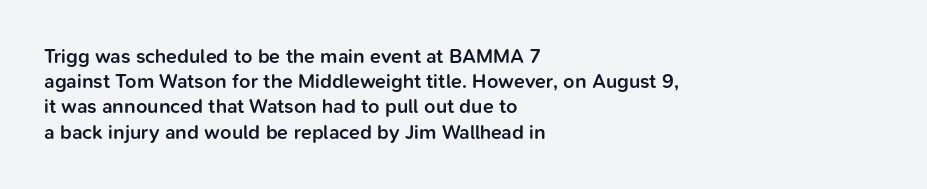
The image shows 20 px text type, upright; set left-aligned, normal line spacing (1.26x), normal letter spacing, not underlined.
